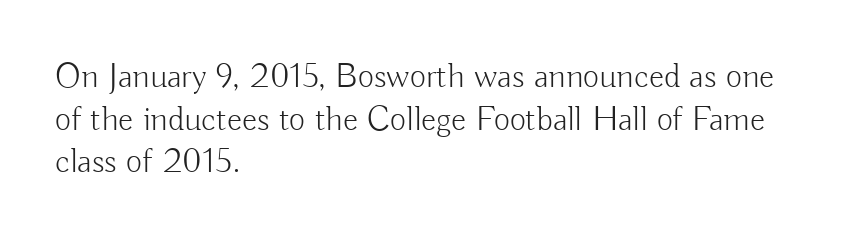
Q: Is the text bold? A: No.
Q: Is the text italic (slanted)? A: No, it is upright.
Q: Is the typeface a serif or a sans-serif typeface? A: Sans-serif.
Q: Is the text underlined? A: No.
Q: How is the paragraph aligned? A: Left-aligned.
Q: Is the spacing between letters normal or unusually wide? A: Normal.
Q: Width (condensed, normal, or wide)? A: Normal.
Q: Stroke contrast? A: Low.
Q: x-height? A: Small.
Q: Monospaced? A: No.
